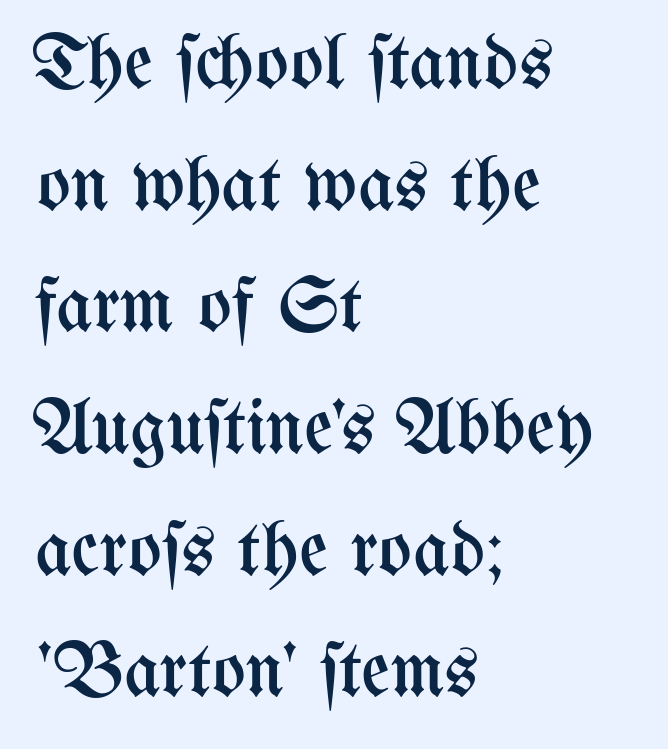
Q: Is the text bold? A: No.
Q: Is the text italic (slanted)? A: No, it is upright.
Q: Is the text underlined? A: No.
Q: How is the paragraph aligned? A: Left-aligned.
Q: Is the spacing between letters normal or unusually wide? A: Normal.
Q: Is the spacing between lines tight, normal or loose? A: Normal.
Q: Width (condensed, normal, or wide)? A: Condensed.
Q: Stroke contrast? A: Medium.
Q: x-height? A: Medium.
Q: Monospaced? A: No.
